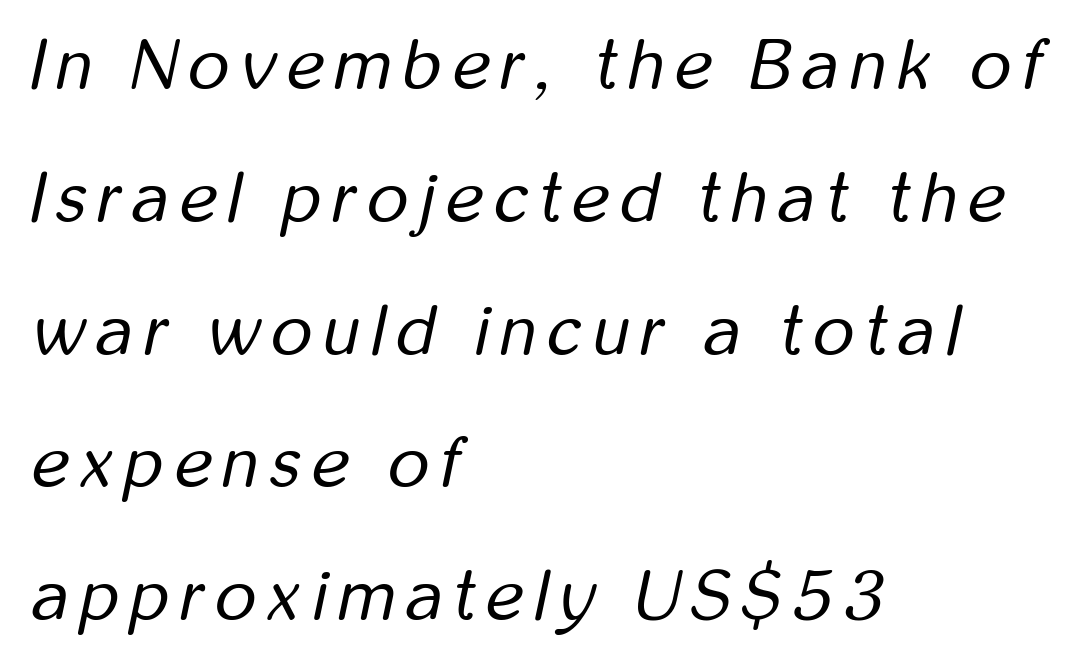
{"italic": "yes", "lean": "right", "slant_degrees": 12, "bold": "no", "weight": "regular", "width": "condensed", "stroke_contrast": "low", "x_height": "medium", "monospaced": "no", "underline": "no", "align": "left", "line_spacing_ratio": 1.87, "glyph_px": 71}
